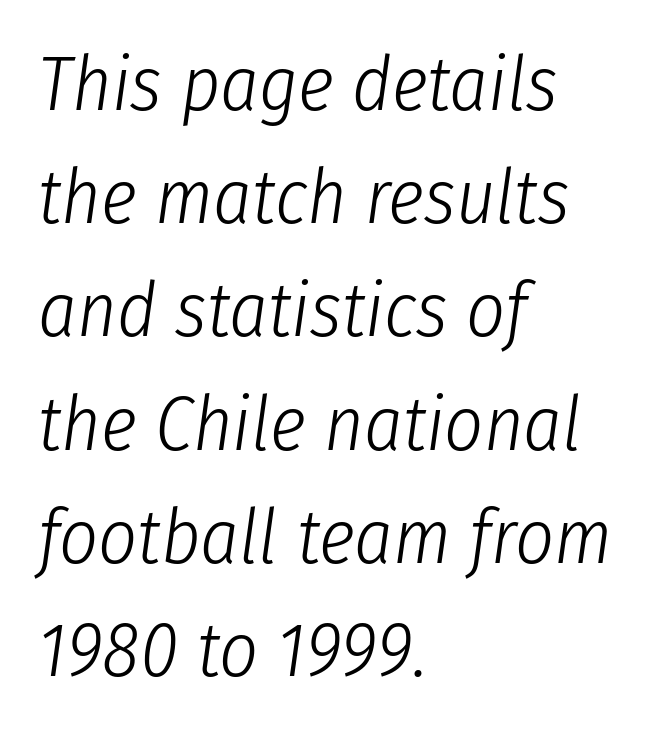
Baseline-to-baseline distance is the conventional proportion of letter height. Proportional: the letters do not fall into vertical columns. The horizontal fit of the characters is conventional and even. Is this a heavy cut? Hardly; it is regular or lighter. Notice how the stems are inclined rather than vertical — that's the hallmark of italics.
